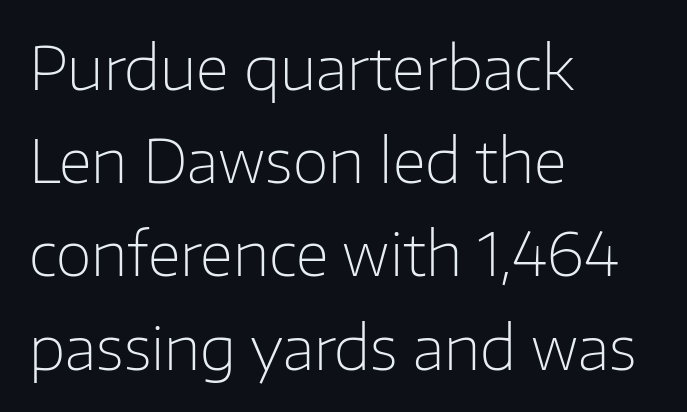
Q: Is the text bold? A: No.
Q: Is the text italic (slanted)? A: No, it is upright.
Q: Is the typeface a serif or a sans-serif typeface? A: Sans-serif.
Q: Is the text underlined? A: No.
Q: How is the paragraph aligned? A: Left-aligned.
Q: Is the spacing between letters normal or unusually wide? A: Normal.
Q: Is the spacing between lines tight, normal or loose? A: Normal.
Q: Width (condensed, normal, or wide)? A: Normal.
Q: Stroke contrast? A: Low.
Q: x-height? A: Medium.
Q: Monospaced? A: No.
